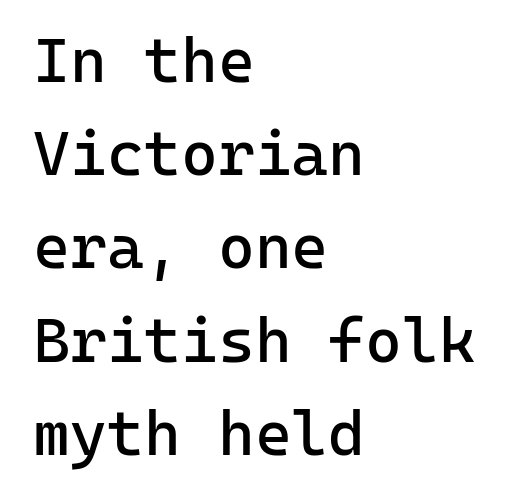
Q: Is the text bold? A: No.
Q: Is the text italic (slanted)? A: No, it is upright.
Q: Is the typeface a serif or a sans-serif typeface? A: Sans-serif.
Q: Is the text underlined? A: No.
Q: How is the paragraph aligned? A: Left-aligned.
Q: Is the spacing between letters normal or unusually wide? A: Normal.
Q: Is the spacing between lines tight, normal or loose? A: Normal.
Q: Width (condensed, normal, or wide)? A: Normal.
Q: Stroke contrast? A: Low.
Q: x-height? A: Medium.
Q: Monospaced? A: Yes.
